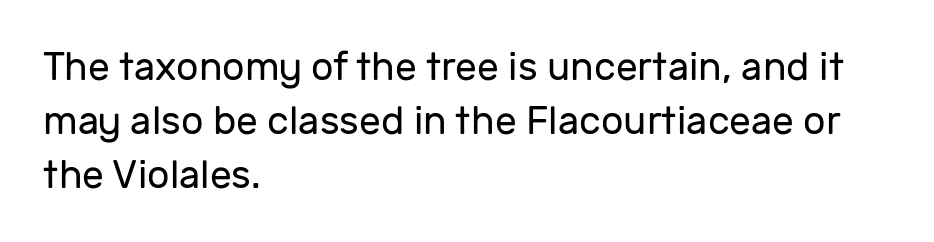
{"serif": "no", "italic": "no", "bold": "no", "weight": "regular", "width": "normal", "stroke_contrast": "low", "x_height": "medium", "monospaced": "no", "underline": "no", "align": "left", "line_spacing": "normal", "line_spacing_ratio": 1.39, "letter_spacing": "normal", "letter_spacing_em": 0.0, "glyph_px": 39}
